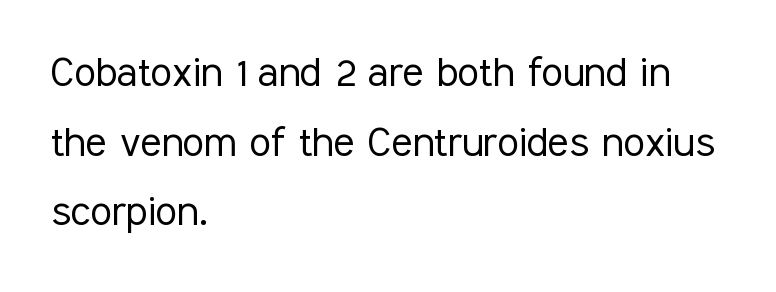
Q: Is the text bold? A: No.
Q: Is the text italic (slanted)? A: No, it is upright.
Q: Is the typeface a serif or a sans-serif typeface? A: Sans-serif.
Q: Is the text underlined? A: No.
Q: How is the paragraph aligned? A: Left-aligned.
Q: Is the spacing between letters normal or unusually wide? A: Normal.
Q: Is the spacing between lines tight, normal or loose? A: Normal.
Q: Width (condensed, normal, or wide)? A: Condensed.
Q: Stroke contrast? A: Low.
Q: x-height? A: Medium.
Q: Monospaced? A: No.
